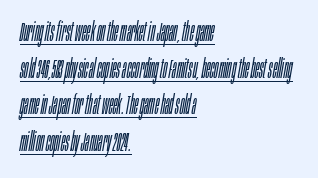
Q: Is the text bold? A: No.
Q: Is the text italic (slanted)? A: Yes, it leans right by about 10 degrees.
Q: Is the text underlined? A: Yes.
Q: How is the paragraph aligned? A: Left-aligned.
Q: Is the spacing between letters normal or unusually wide? A: Normal.
Q: Is the spacing between lines tight, normal or loose? A: Normal.
